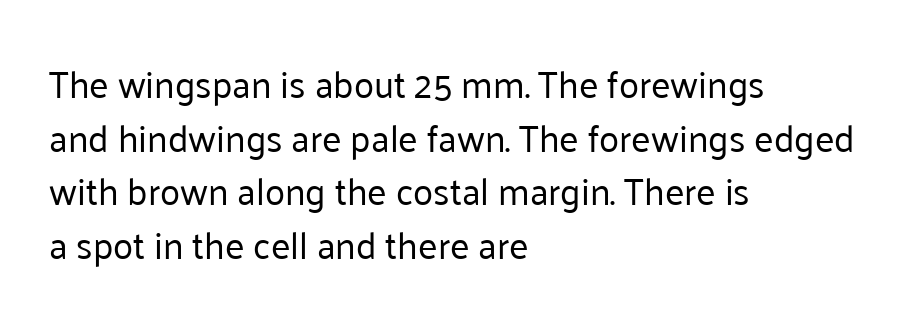
{"serif": "no", "italic": "no", "bold": "no", "weight": "regular", "width": "normal", "stroke_contrast": "low", "x_height": "medium", "monospaced": "no", "underline": "no", "align": "left", "line_spacing": "normal", "line_spacing_ratio": 1.45, "letter_spacing": "normal", "letter_spacing_em": 0.0, "glyph_px": 37}
